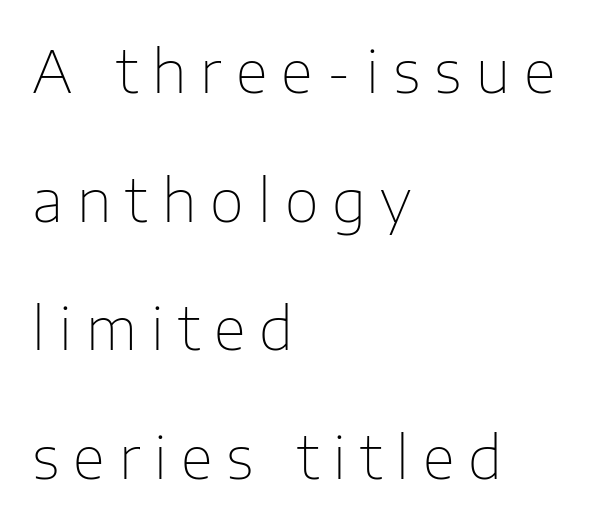
Q: Is the text bold? A: No.
Q: Is the text italic (slanted)? A: No, it is upright.
Q: Is the typeface a serif or a sans-serif typeface? A: Sans-serif.
Q: Is the text underlined? A: No.
Q: How is the paragraph aligned? A: Left-aligned.
Q: Is the spacing between letters normal or unusually wide? A: Unusually wide.
Q: Is the spacing between lines tight, normal or loose? A: Loose.
Q: Width (condensed, normal, or wide)? A: Normal.
Q: Stroke contrast? A: Low.
Q: x-height? A: Medium.
Q: Monospaced? A: No.
